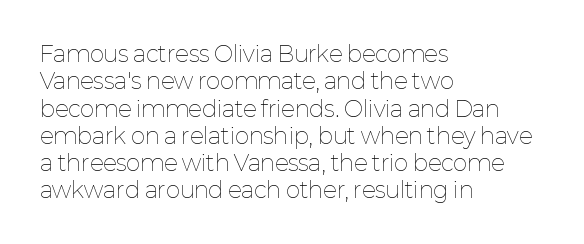
{"italic": "no", "bold": "no", "underline": "no", "align": "left", "line_spacing_ratio": 1.24, "letter_spacing": "normal", "letter_spacing_em": 0.0, "glyph_px": 22}
